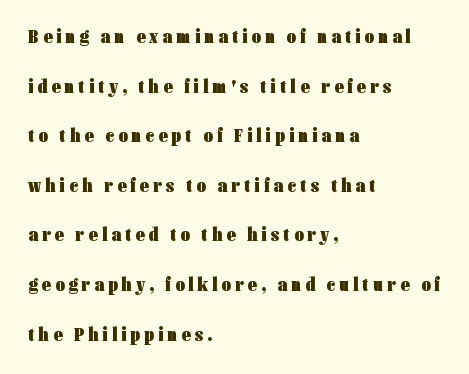
Q: Is the text bold? A: Yes.
Q: Is the text italic (slanted)? A: No, it is upright.
Q: Is the text underlined? A: No.
Q: How is the paragraph aligned? A: Left-aligned.
Q: Is the spacing between letters normal or unusually wide? A: Unusually wide.
Q: Is the spacing between lines tight, normal or loose? A: Loose.
